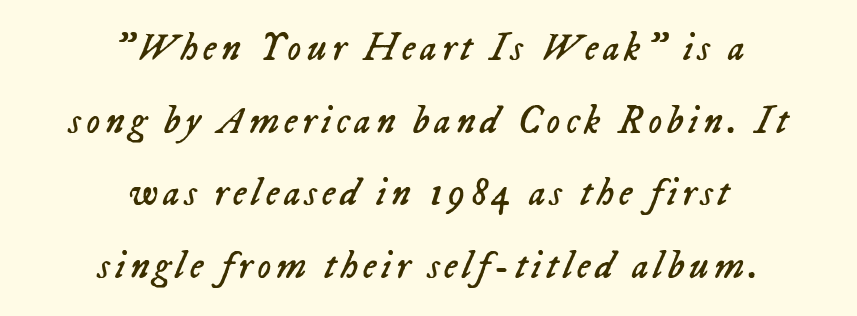
Each letter keeps its own natural width here, so spacing adapts to shape. The area under the type is left untouched. The font's italic variant was chosen for this text. The strokes are not fattened; the text isn't bold.
